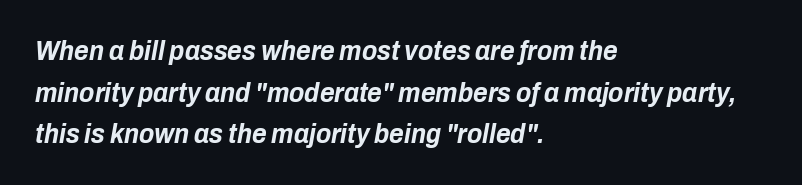
{"italic": "yes", "lean": "right", "slant_degrees": 10, "bold": "yes", "weight": "bold", "width": "condensed", "stroke_contrast": "low", "x_height": "medium", "monospaced": "no", "underline": "no", "align": "left", "line_spacing": "normal", "line_spacing_ratio": 1.49, "letter_spacing": "normal", "letter_spacing_em": 0.0, "glyph_px": 28}
